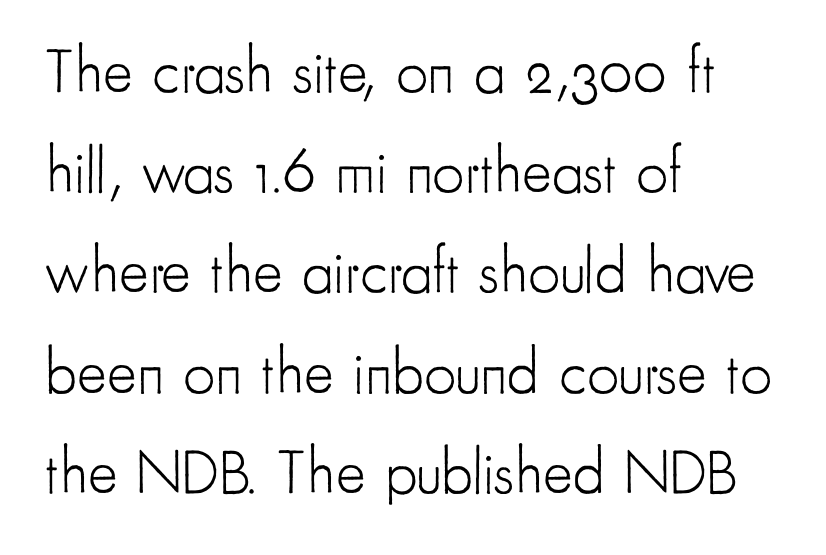
Q: Is the text bold? A: No.
Q: Is the text italic (slanted)? A: No, it is upright.
Q: Is the typeface a serif or a sans-serif typeface? A: Sans-serif.
Q: Is the text underlined? A: No.
Q: How is the paragraph aligned? A: Left-aligned.
Q: Is the spacing between letters normal or unusually wide? A: Normal.
Q: Is the spacing between lines tight, normal or loose? A: Normal.
Q: Width (condensed, normal, or wide)? A: Condensed.
Q: Stroke contrast? A: Low.
Q: x-height? A: Small.
Q: Monospaced? A: No.
